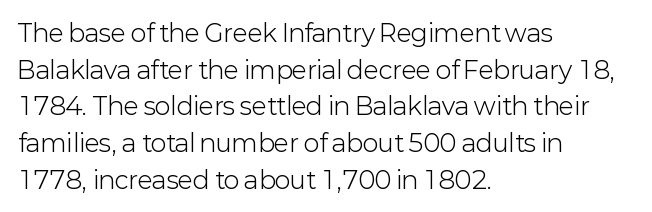
The image shows 24 px text type, upright; set left-aligned, normal line spacing (1.53x), normal letter spacing, not underlined.
